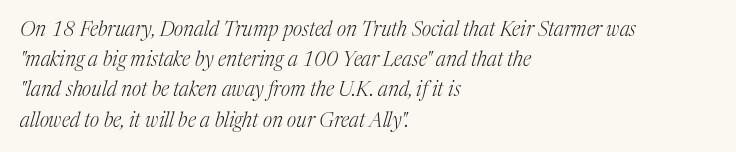
{"italic": "yes", "lean": "right", "slant_degrees": 17, "bold": "no", "underline": "no", "align": "left", "line_spacing": "normal", "line_spacing_ratio": 1.51, "letter_spacing": "normal", "letter_spacing_em": 0.0, "glyph_px": 20}
